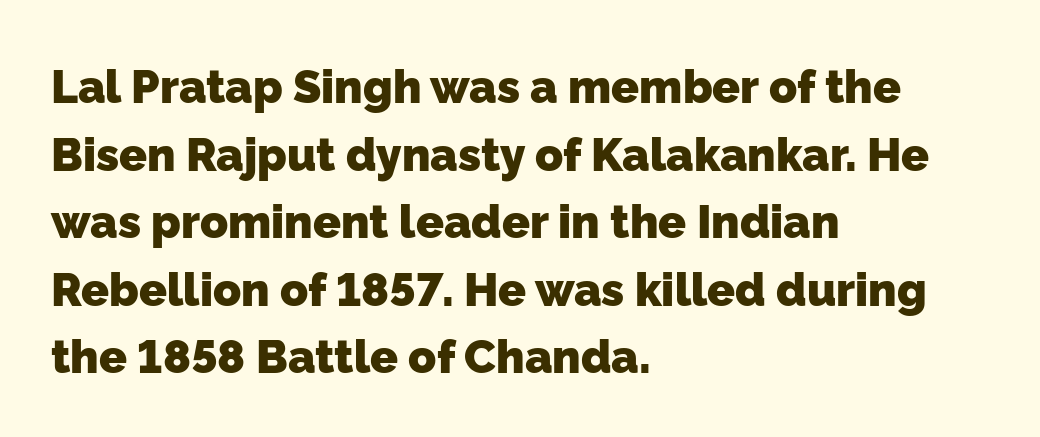
The image shows 46 px heavy sans-serif type; set left-aligned, normal line spacing (1.47x), normal letter spacing, not underlined; low stroke contrast and a medium x-height.
